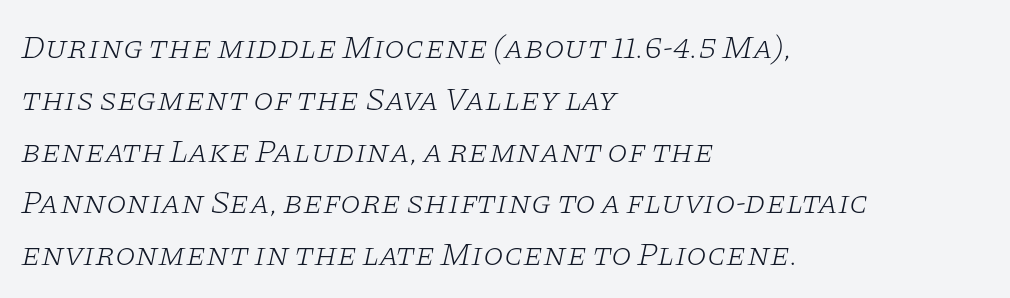
Descenders are the only things crossing below the line. The axis of the letterforms is tilted away from vertical. Leading matches the norm, producing a regular column. Which margin do the lines hug? The left one — the right edge is uneven. Glyph-to-glyph distance matches everyday printed text.
